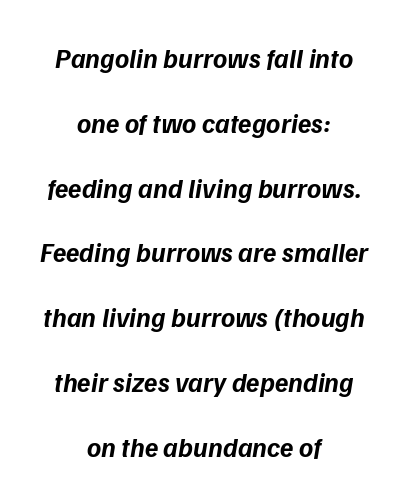
The image shows 27 px bold type; set centered, loose line spacing (2.4x), normal letter spacing, not underlined.
